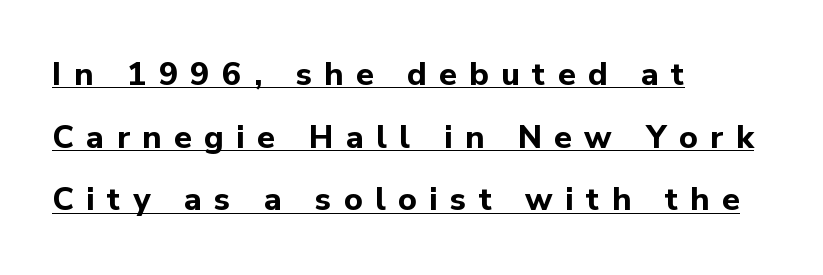
The image shows 32 px bold sans-serif type, upright; set left-aligned, loose line spacing (1.96x), unusually wide letter spacing (+0.39 em), underlined; low stroke contrast and a medium x-height.
